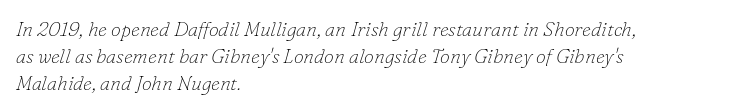
Q: Is the text bold? A: No.
Q: Is the text italic (slanted)? A: Yes, it leans right by about 16 degrees.
Q: Is the text underlined? A: No.
Q: How is the paragraph aligned? A: Left-aligned.
Q: Is the spacing between letters normal or unusually wide? A: Normal.
Q: Is the spacing between lines tight, normal or loose? A: Normal.
